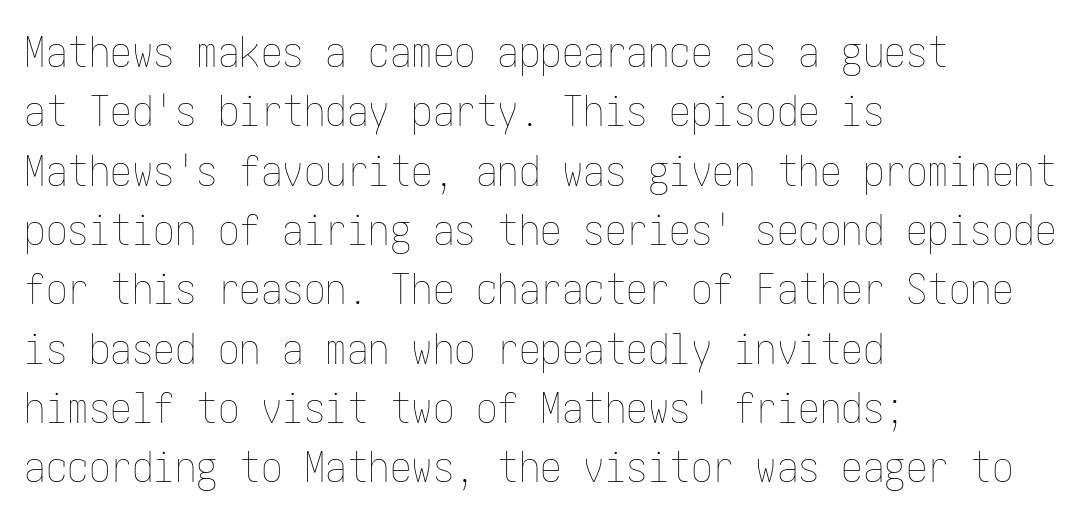
Heft: none added — not bold. The type is set solid horizontally, with unmodified tracking. Do the letters lean? They stand straight. Summary of vertical rhythm: regular, with standard interline spacing.
